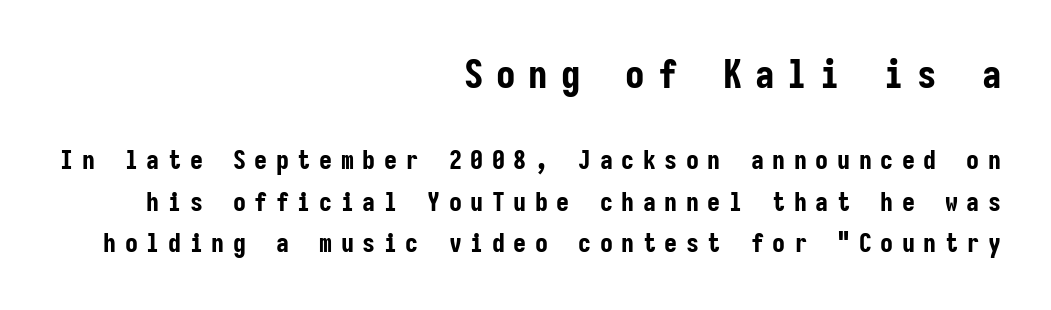
The image shows 39 px bold, condensed sans-serif type, upright, monospaced; set right-aligned, normal line spacing (1.59x), unusually wide letter spacing (+0.33 em), not underlined; the first (top) block is 1.5x larger; low stroke contrast and a medium x-height.
